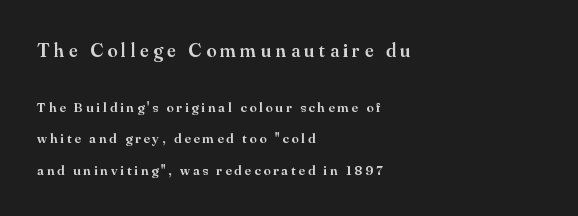
The image shows 20 px text type, upright; set left-aligned, loose line spacing (2.24x), unusually wide letter spacing (+0.22 em), not underlined; the first (top) block is 1.43x larger.
